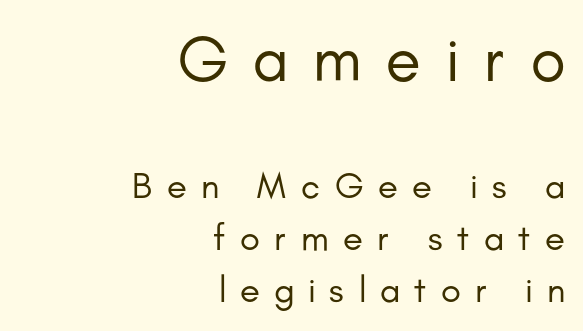
Is this a sans? Yes — the strokes have no serifs. Honestly, the row spacing looks completely unremarkable. Right-aligned paragraph, ragged on the left. Character widths vary here, with narrow letters taking less room than wide ones.
